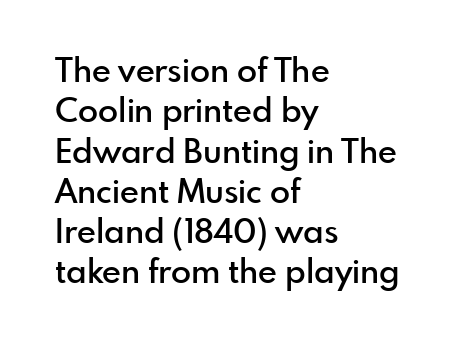
Q: Is the text bold? A: Semi-bold.
Q: Is the text italic (slanted)? A: No, it is upright.
Q: Is the typeface a serif or a sans-serif typeface? A: Sans-serif.
Q: Is the text underlined? A: No.
Q: How is the paragraph aligned? A: Left-aligned.
Q: Is the spacing between letters normal or unusually wide? A: Normal.
Q: Width (condensed, normal, or wide)? A: Normal.
Q: x-height? A: Small.
Q: Monospaced? A: No.
